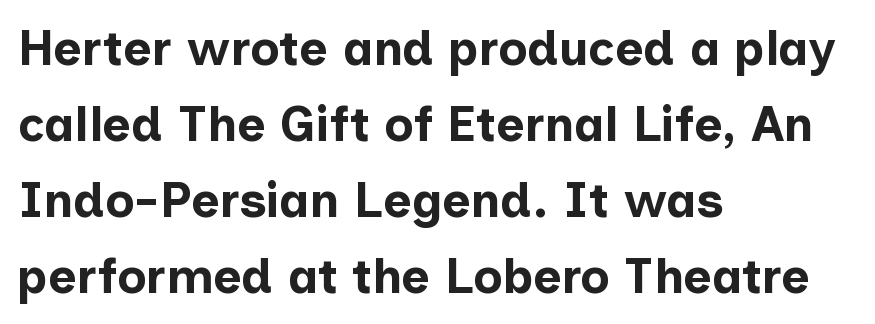
Q: Is the text bold? A: Yes.
Q: Is the text italic (slanted)? A: No, it is upright.
Q: Is the typeface a serif or a sans-serif typeface? A: Sans-serif.
Q: Is the text underlined? A: No.
Q: How is the paragraph aligned? A: Left-aligned.
Q: Is the spacing between letters normal or unusually wide? A: Normal.
Q: Is the spacing between lines tight, normal or loose? A: Normal.
Q: Width (condensed, normal, or wide)? A: Normal.
Q: Stroke contrast? A: Low.
Q: x-height? A: Medium.
Q: Monospaced? A: No.
